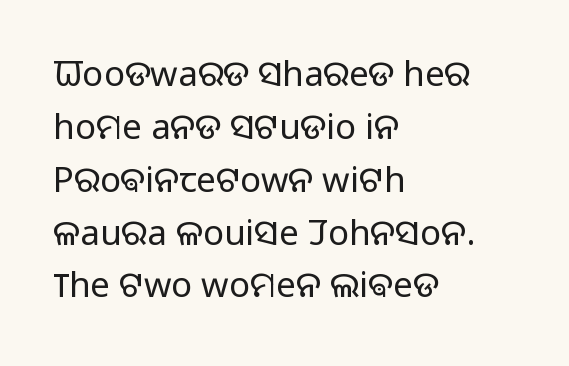
Italic: no, the glyphs are upright roman. Weight: in the light-to-regular range. Beneath every word, the page is bare. Default kerning and tracking; the words read as compact shapes. Compared with a centered layout, this one pins lines to the left instead.
